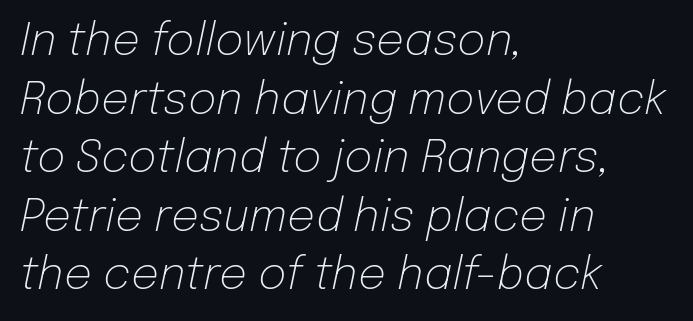
Q: Is the text bold? A: No.
Q: Is the text italic (slanted)? A: Yes, it leans right by about 12 degrees.
Q: Is the text underlined? A: No.
Q: How is the paragraph aligned? A: Left-aligned.
Q: Is the spacing between letters normal or unusually wide? A: Normal.
Q: Is the spacing between lines tight, normal or loose? A: Normal.
Q: Width (condensed, normal, or wide)? A: Normal.
Q: Stroke contrast? A: Low.
Q: x-height? A: Medium.
Q: Monospaced? A: No.
